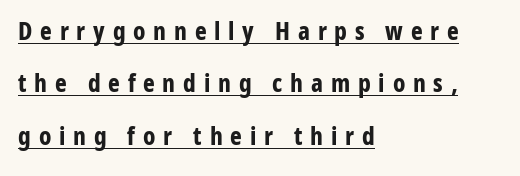
Q: Is the text bold? A: Yes.
Q: Is the text italic (slanted)? A: No, it is upright.
Q: Is the text underlined? A: Yes.
Q: How is the paragraph aligned? A: Left-aligned.
Q: Is the spacing between letters normal or unusually wide? A: Unusually wide.
Q: Is the spacing between lines tight, normal or loose? A: Loose.
